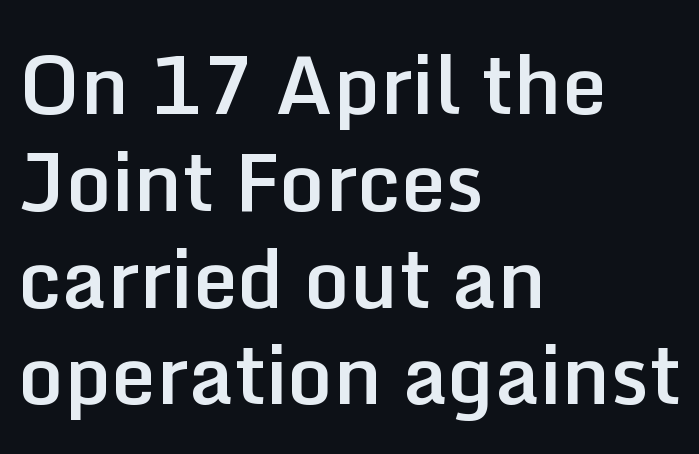
The image shows 80 px semibold sans-serif type, upright; set left-aligned, line spacing 1.21x, normal letter spacing, not underlined; low stroke contrast and a medium x-height.
